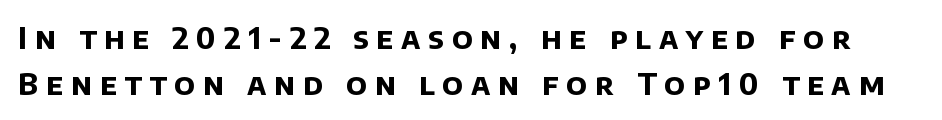
The image shows 30 px bold sans-serif type; set normal line spacing (1.53x), unusually wide letter spacing (+0.26 em), not underlined; low stroke contrast and a large x-height.
